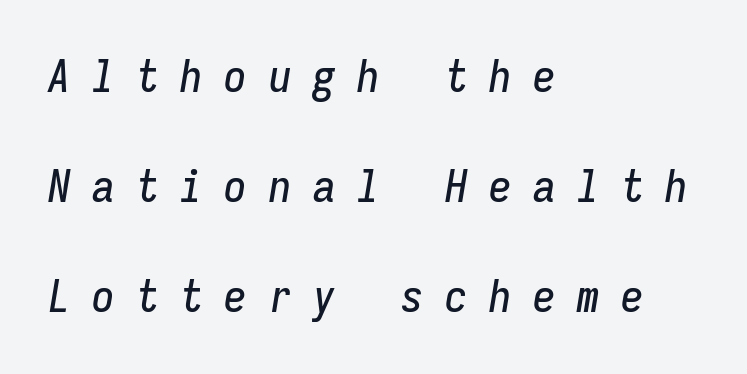
Q: Is the text italic (slanted)? A: Yes, it leans right by about 9 degrees.
Q: Is the text underlined? A: No.
Q: How is the paragraph aligned? A: Left-aligned.
Q: Is the spacing between letters normal or unusually wide? A: Unusually wide.
Q: Is the spacing between lines tight, normal or loose? A: Loose.
Q: Width (condensed, normal, or wide)? A: Condensed.
Q: Stroke contrast? A: Low.
Q: x-height? A: Medium.
Q: Monospaced? A: Yes.
